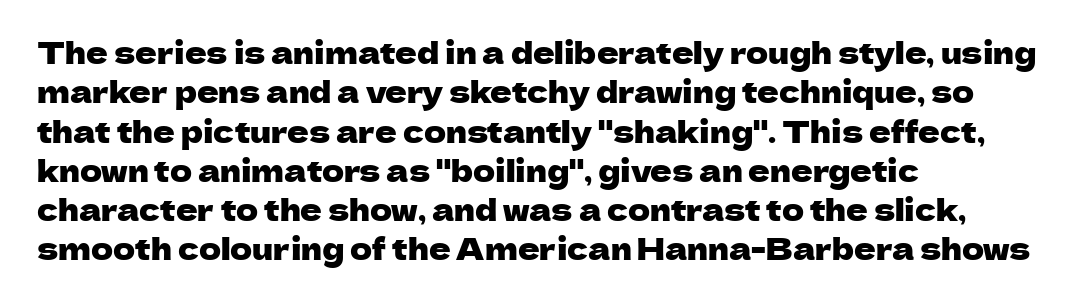
The image shows 30 px sans-serif type, upright; set left-aligned, normal line spacing (1.31x), normal letter spacing, not underlined; low stroke contrast and a medium x-height.
